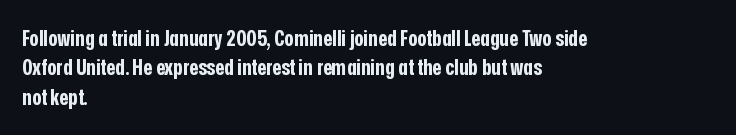
The image shows 22 px bold type, upright; set left-aligned, normal line spacing (1.34x), normal letter spacing, not underlined.
